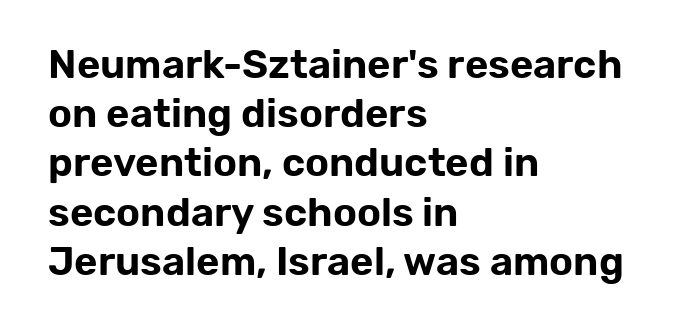
{"serif": "no", "italic": "no", "width": "normal", "stroke_contrast": "low", "x_height": "medium", "monospaced": "no", "underline": "no", "align": "left", "line_spacing_ratio": 1.23, "letter_spacing": "normal", "letter_spacing_em": 0.0, "glyph_px": 40}
